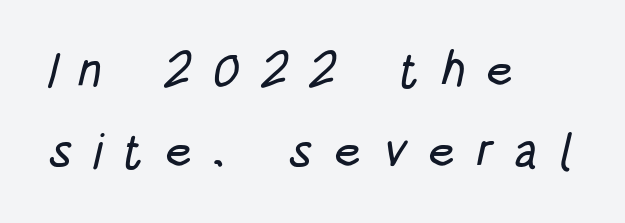
Decoration check: the copy has no underline. Grotesque or geometric, the face here clearly has no serifs. Glyph-to-glyph distance is far greater than everyday printed text. The ragged edge is on the right, which tells us the setting is flush left. Horizontal bands of white between lines are of average thickness. These lines are rendered in a variable-pitch font.
